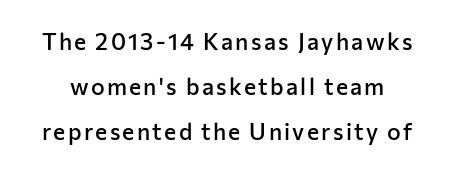
Ascenders rise straight up at ninety degrees. Its strokes are somewhat broadened, the hallmark of semibold type. Vertical spacing — loose. The gap between lines stays unmarked.
